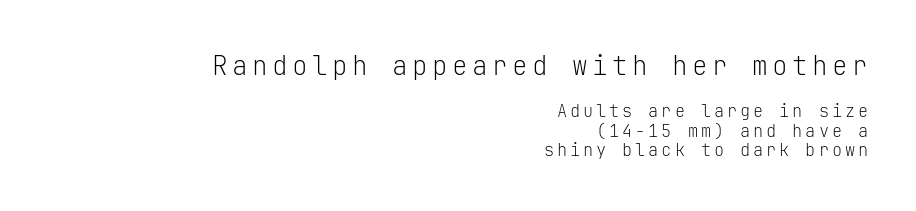
Q: Is the text bold? A: No.
Q: Is the text italic (slanted)? A: No, it is upright.
Q: Is the text underlined? A: No.
Q: How is the paragraph aligned? A: Right-aligned.
Q: Which block of text is set in a larger size, the first (top) or the second (bottom)? A: The first (top) one.
